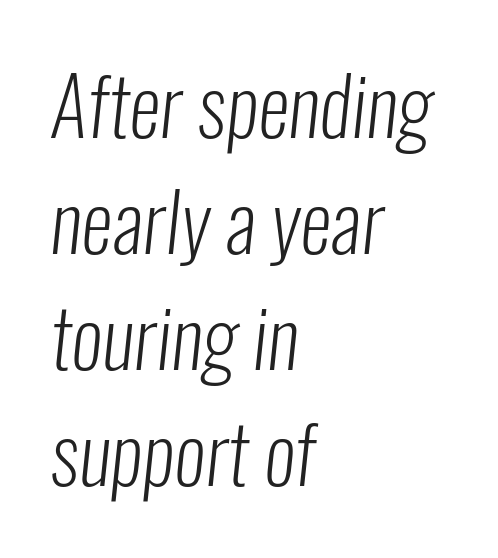
Regular leading. This is sans-serif lettering, the kind often seen on screens and signage. Spacing between characters is what you'd get straight out of the box. The lines are quadded left. Varying glyph widths throughout — classic text-font behaviour.
